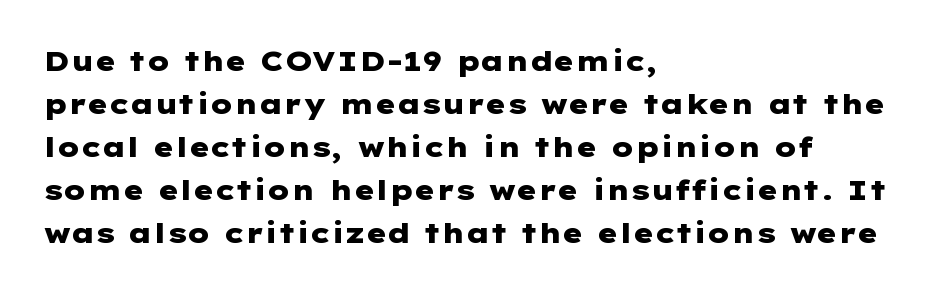
Q: Is the text bold? A: Yes.
Q: Is the text italic (slanted)? A: No, it is upright.
Q: Is the typeface a serif or a sans-serif typeface? A: Sans-serif.
Q: Is the text underlined? A: No.
Q: How is the paragraph aligned? A: Left-aligned.
Q: Is the spacing between letters normal or unusually wide? A: Normal.
Q: Is the spacing between lines tight, normal or loose? A: Normal.
Q: Width (condensed, normal, or wide)? A: Wide.
Q: Stroke contrast? A: Low.
Q: x-height? A: Medium.
